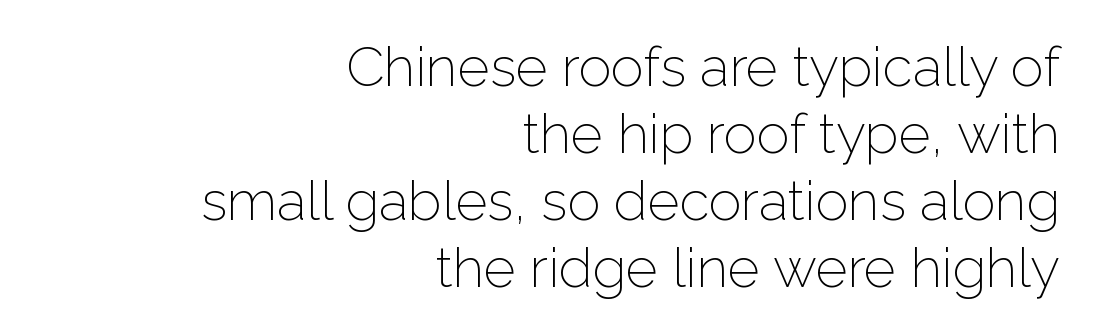
{"serif": "no", "italic": "no", "bold": "no", "weight": "light", "width": "normal", "stroke_contrast": "low", "x_height": "medium", "monospaced": "no", "underline": "no", "align": "right", "line_spacing_ratio": 1.22, "letter_spacing": "normal", "letter_spacing_em": 0.0, "glyph_px": 55}
